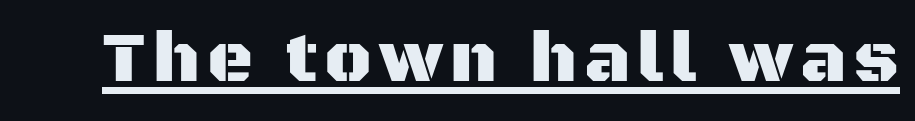
Q: Is the text italic (slanted)? A: No, it is upright.
Q: Is the typeface a serif or a sans-serif typeface? A: Sans-serif.
Q: Is the text underlined? A: Yes.
Q: Width (condensed, normal, or wide)? A: Normal.
Q: Stroke contrast? A: Medium.
Q: x-height? A: Large.
Q: Monospaced? A: No.
